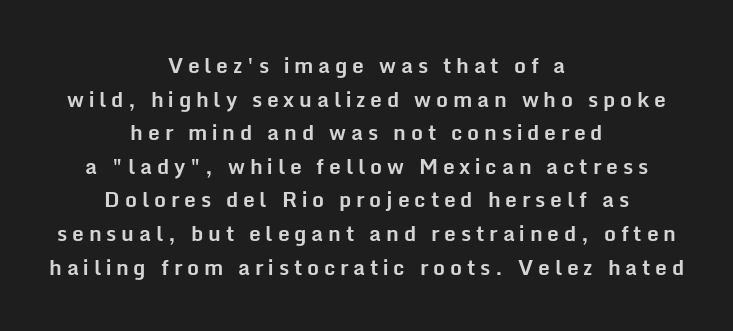
{"italic": "no", "bold": "yes", "underline": "no", "align": "center", "line_spacing": "normal", "line_spacing_ratio": 1.6, "letter_spacing": "wide", "letter_spacing_em": 0.23, "glyph_px": 21}
